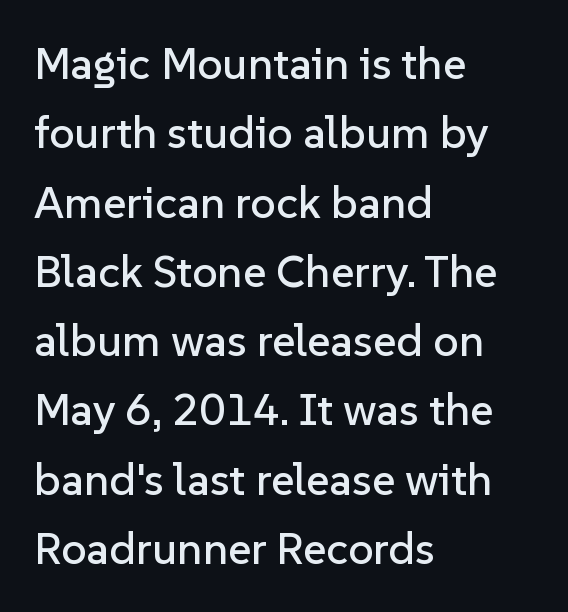
The image shows 45 px sans-serif type, upright; set left-aligned, normal line spacing (1.54x), normal letter spacing, not underlined; low stroke contrast and a medium x-height.
